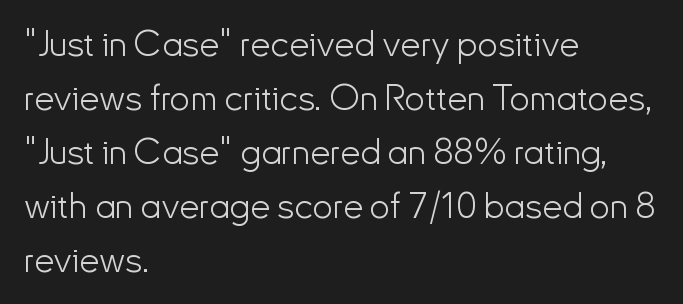
Q: Is the text bold? A: No.
Q: Is the text italic (slanted)? A: No, it is upright.
Q: Is the typeface a serif or a sans-serif typeface? A: Sans-serif.
Q: Is the text underlined? A: No.
Q: How is the paragraph aligned? A: Left-aligned.
Q: Is the spacing between letters normal or unusually wide? A: Normal.
Q: Is the spacing between lines tight, normal or loose? A: Normal.
Q: Width (condensed, normal, or wide)? A: Normal.
Q: Stroke contrast? A: Low.
Q: x-height? A: Small.
Q: Monospaced? A: No.
